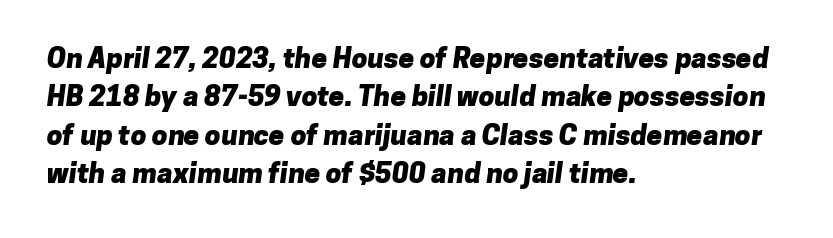
Q: Is the text bold? A: Yes.
Q: Is the typeface a serif or a sans-serif typeface? A: Sans-serif.
Q: Is the text underlined? A: No.
Q: How is the paragraph aligned? A: Left-aligned.
Q: Is the spacing between letters normal or unusually wide? A: Normal.
Q: Is the spacing between lines tight, normal or loose? A: Normal.
Q: Width (condensed, normal, or wide)? A: Normal.
Q: Stroke contrast? A: Low.
Q: x-height? A: Medium.
Q: Monospaced? A: No.
